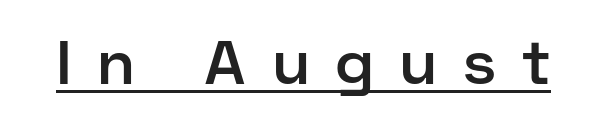
{"serif": "no", "italic": "no", "bold": "semi", "weight": "semibold", "width": "normal", "stroke_contrast": "low", "x_height": "medium", "monospaced": "no", "underline": "yes", "letter_spacing": "wide", "letter_spacing_em": 0.44, "glyph_px": 62}
